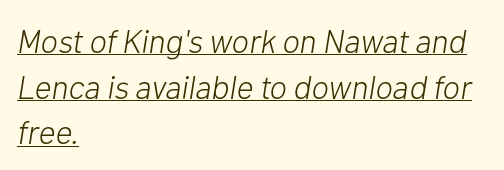
{"italic": "yes", "lean": "right", "slant_degrees": 10, "bold": "no", "weight": "light", "width": "normal", "stroke_contrast": "low", "x_height": "medium", "monospaced": "no", "underline": "yes", "align": "left", "line_spacing": "normal", "line_spacing_ratio": 1.38, "letter_spacing": "normal", "letter_spacing_em": 0.0, "glyph_px": 33}
